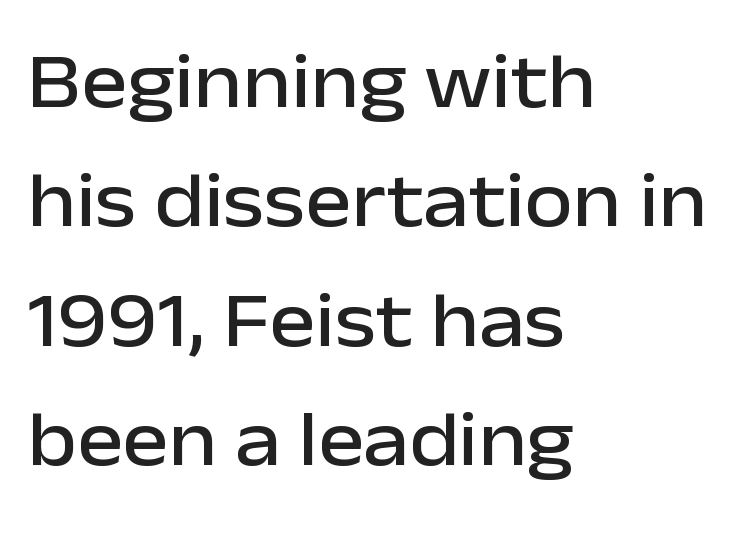
Q: Is the text italic (slanted)? A: No, it is upright.
Q: Is the typeface a serif or a sans-serif typeface? A: Sans-serif.
Q: Is the text underlined? A: No.
Q: How is the paragraph aligned? A: Left-aligned.
Q: Is the spacing between letters normal or unusually wide? A: Normal.
Q: Is the spacing between lines tight, normal or loose? A: Normal.
Q: Width (condensed, normal, or wide)? A: Normal.
Q: Stroke contrast? A: Low.
Q: x-height? A: Medium.
Q: Monospaced? A: No.
